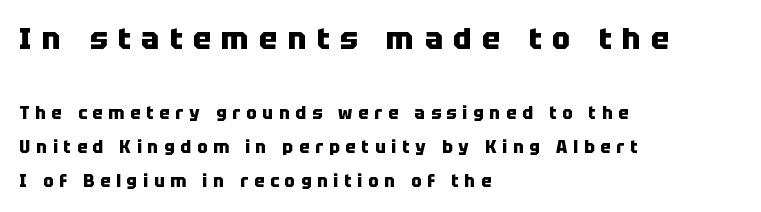
Type size steps down from the first block to the second. Layout note: lines flush left. When letters stand straight like this, we call the style roman or upright. Observe the absence of serifs on each vertical stroke in this sample. The rendering uses natural spacing where letterforms have individual widths.
